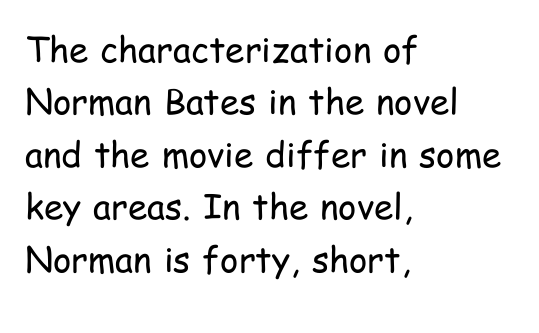
{"serif": "no", "italic": "no", "bold": "no", "weight": "regular", "width": "condensed", "stroke_contrast": "low", "x_height": "medium", "monospaced": "no", "underline": "no", "align": "left", "line_spacing": "normal", "line_spacing_ratio": 1.5, "letter_spacing": "normal", "letter_spacing_em": 0.0, "glyph_px": 35}
